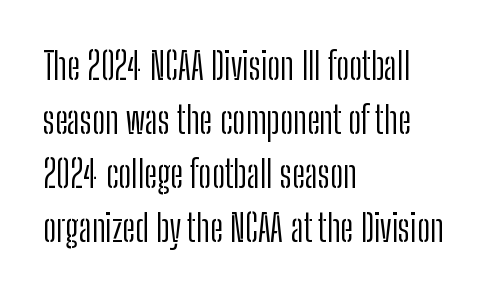
The image shows 37 px light, condensed sans-serif type, upright; set left-aligned, normal line spacing (1.46x), normal letter spacing, not underlined; low stroke contrast and a medium x-height.
